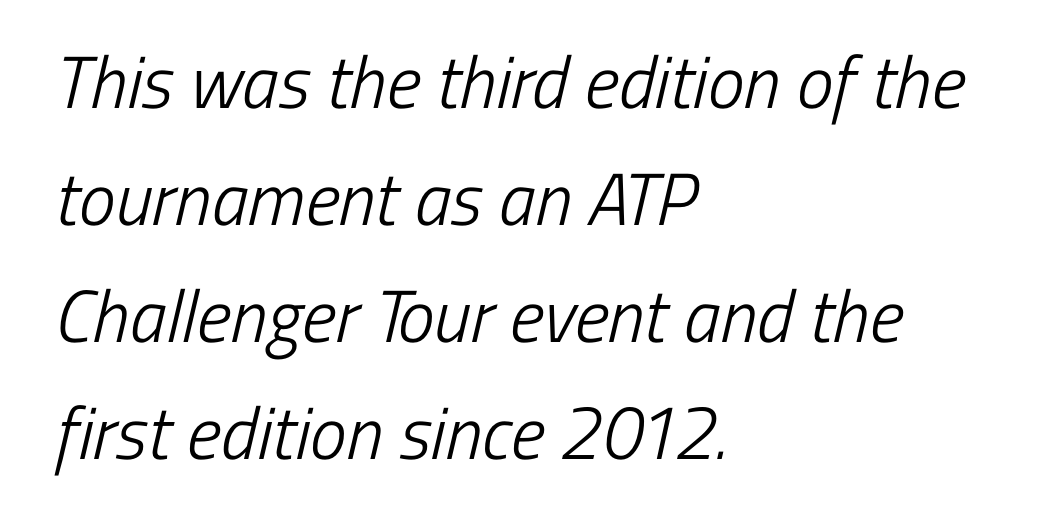
This sample has the flowing, uneven cadence of proportional lettering. No chunkiness to these letters — they're not bold. These lines keep a tight, regular rhythm from letter to letter. A classic flush-left, rag-right setting is used for this passage. The rows are spaced the way most documents space them.
